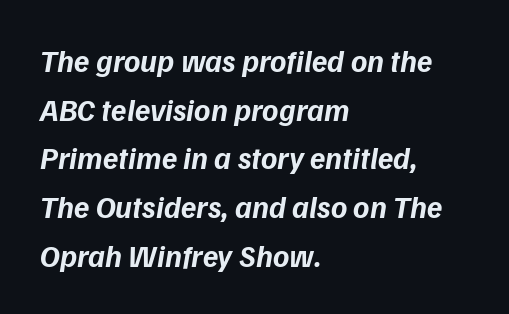
{"italic": "yes", "lean": "right", "slant_degrees": 9, "bold": "yes", "weight": "bold", "width": "normal", "stroke_contrast": "low", "x_height": "medium", "monospaced": "no", "underline": "no", "align": "left", "line_spacing": "normal", "line_spacing_ratio": 1.57, "letter_spacing": "normal", "letter_spacing_em": 0.0, "glyph_px": 31}
